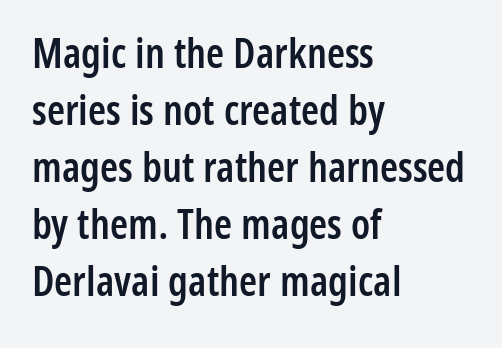
Q: Is the text bold? A: Semi-bold.
Q: Is the text italic (slanted)? A: No, it is upright.
Q: Is the typeface a serif or a sans-serif typeface? A: Sans-serif.
Q: Is the text underlined? A: No.
Q: How is the paragraph aligned? A: Left-aligned.
Q: Is the spacing between letters normal or unusually wide? A: Normal.
Q: Is the spacing between lines tight, normal or loose? A: Normal.
Q: Width (condensed, normal, or wide)? A: Condensed.
Q: Stroke contrast? A: Low.
Q: x-height? A: Medium.
Q: Monospaced? A: No.
